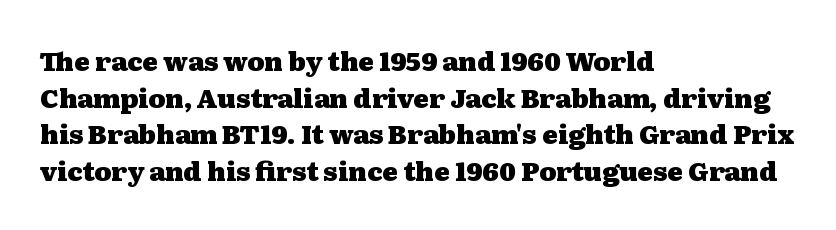
Q: Is the text bold? A: Yes.
Q: Is the text italic (slanted)? A: No, it is upright.
Q: Is the text underlined? A: No.
Q: How is the paragraph aligned? A: Left-aligned.
Q: Is the spacing between letters normal or unusually wide? A: Normal.
Q: Is the spacing between lines tight, normal or loose? A: Normal.
